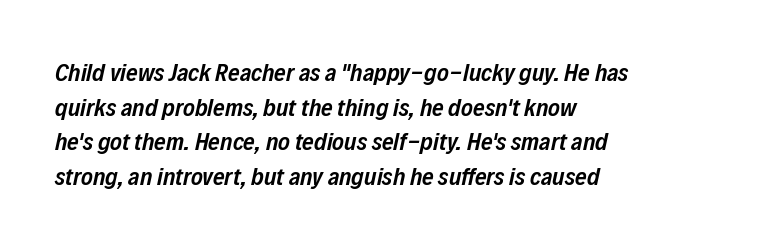
{"italic": "yes", "lean": "right", "slant_degrees": 12, "bold": "semi", "underline": "no", "align": "left", "line_spacing": "normal", "line_spacing_ratio": 1.39, "letter_spacing": "normal", "letter_spacing_em": 0.0, "glyph_px": 25}
